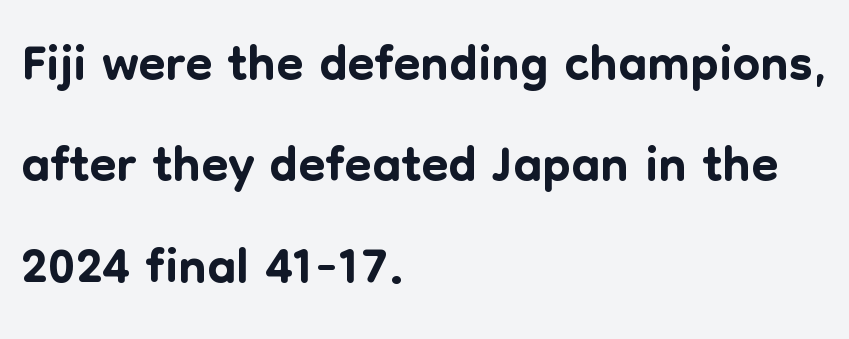
The image shows 78 px sans-serif type, upright; set left-aligned, normal line spacing (1.3x), normal letter spacing, not underlined; low stroke contrast and a medium x-height.
